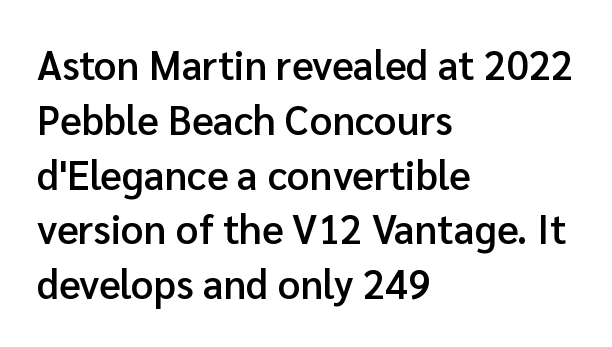
{"serif": "no", "italic": "no", "bold": "semi", "weight": "semibold", "width": "normal", "stroke_contrast": "low", "x_height": "medium", "monospaced": "no", "underline": "no", "align": "left", "line_spacing": "normal", "line_spacing_ratio": 1.37, "letter_spacing": "normal", "letter_spacing_em": 0.0, "glyph_px": 40}
